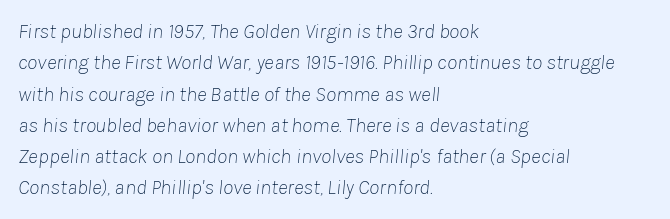
{"italic": "yes", "lean": "right", "slant_degrees": 8, "bold": "no", "underline": "no", "align": "left", "line_spacing": "normal", "line_spacing_ratio": 1.49, "letter_spacing": "normal", "letter_spacing_em": 0.0, "glyph_px": 21}
